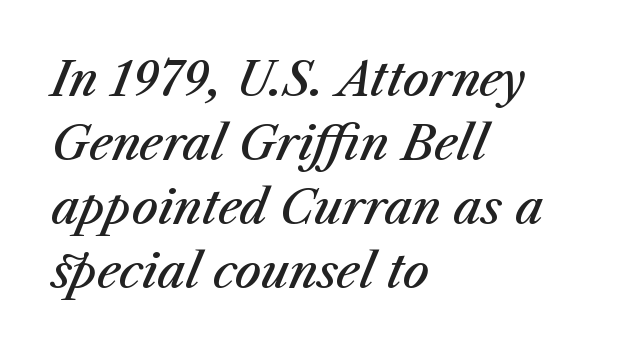
Q: Is the text bold? A: Semi-bold.
Q: Is the text italic (slanted)? A: Yes, it leans right by about 23 degrees.
Q: Is the text underlined? A: No.
Q: How is the paragraph aligned? A: Left-aligned.
Q: Is the spacing between letters normal or unusually wide? A: Normal.
Q: Is the spacing between lines tight, normal or loose? A: Normal.
Q: Width (condensed, normal, or wide)? A: Normal.
Q: Stroke contrast? A: Medium.
Q: x-height? A: Medium.
Q: Monospaced? A: No.
